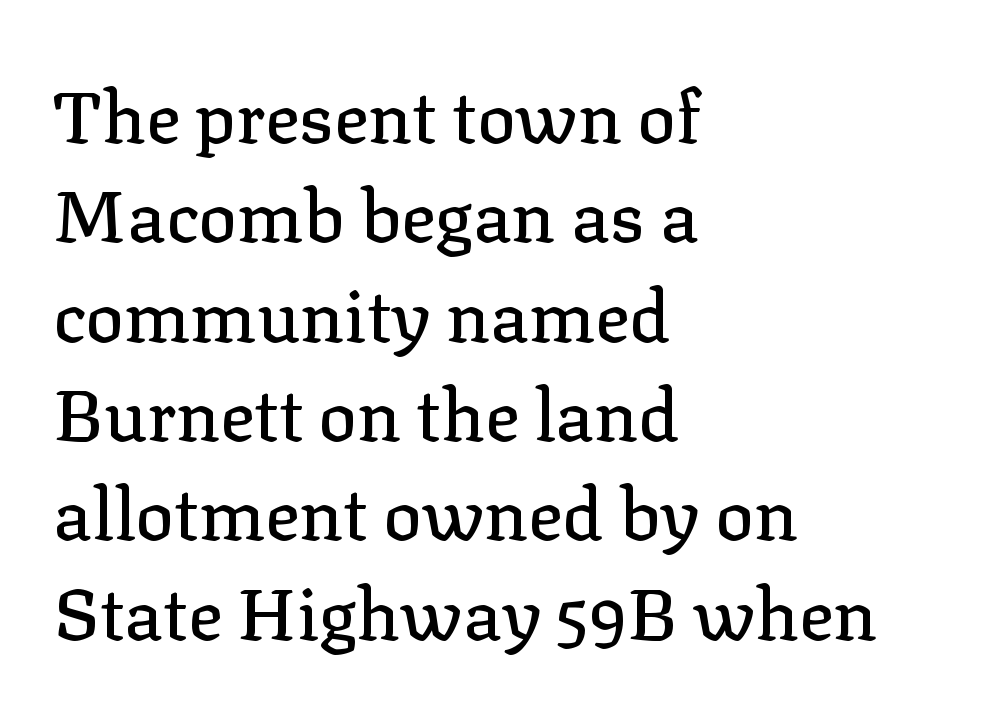
Q: Is the text italic (slanted)? A: No, it is upright.
Q: Is the typeface a serif or a sans-serif typeface? A: Serif.
Q: Is the text underlined? A: No.
Q: How is the paragraph aligned? A: Left-aligned.
Q: Is the spacing between letters normal or unusually wide? A: Normal.
Q: Is the spacing between lines tight, normal or loose? A: Normal.
Q: Width (condensed, normal, or wide)? A: Normal.
Q: Stroke contrast? A: Low.
Q: x-height? A: Medium.
Q: Monospaced? A: No.
